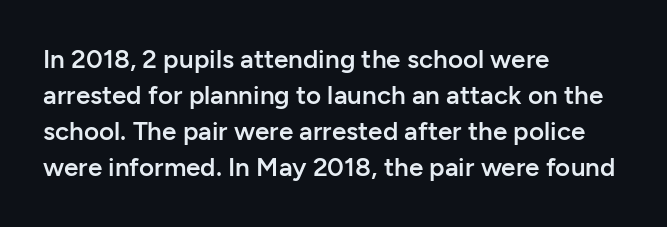
{"italic": "no", "bold": "semi", "underline": "no", "align": "left", "line_spacing": "normal", "line_spacing_ratio": 1.39, "letter_spacing": "normal", "letter_spacing_em": 0.0, "glyph_px": 26}
